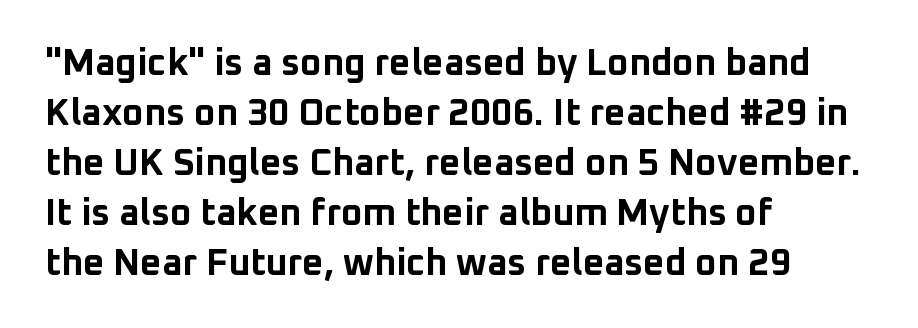
Quick note: interline space is typical. Ordinary non-slanted type is in use. Is the block centered? No — it sits flush against the left margin. Each letter's strokes conclude bluntly, with no projecting serifs.
